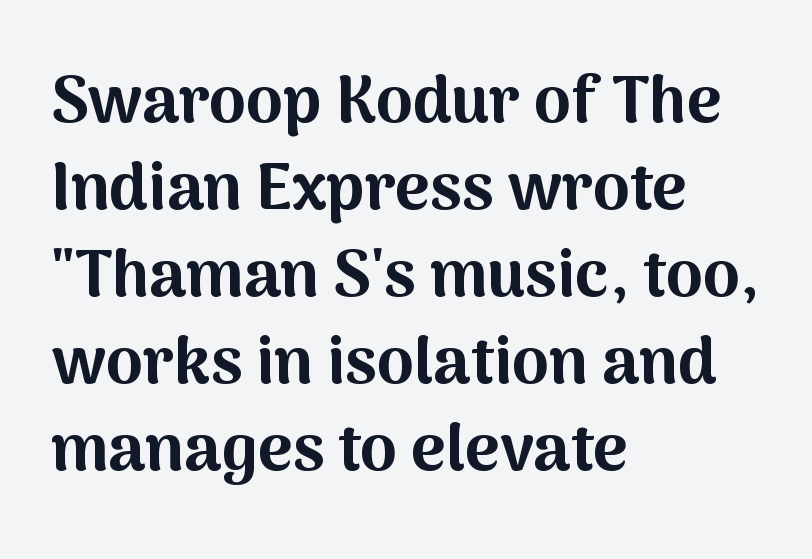
Q: Is the text bold? A: Yes.
Q: Is the text italic (slanted)? A: No, it is upright.
Q: Is the typeface a serif or a sans-serif typeface? A: Sans-serif.
Q: Is the text underlined? A: No.
Q: How is the paragraph aligned? A: Left-aligned.
Q: Is the spacing between letters normal or unusually wide? A: Normal.
Q: Is the spacing between lines tight, normal or loose? A: Normal.
Q: Width (condensed, normal, or wide)? A: Normal.
Q: Stroke contrast? A: Medium.
Q: x-height? A: Medium.
Q: Monospaced? A: No.
